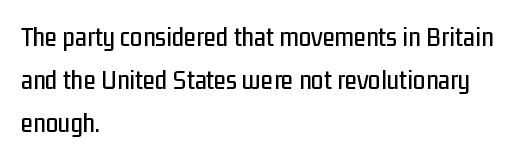
The image shows 28 px condensed sans-serif type, upright; set left-aligned, normal line spacing (1.53x), normal letter spacing, not underlined; low stroke contrast and a medium x-height.
